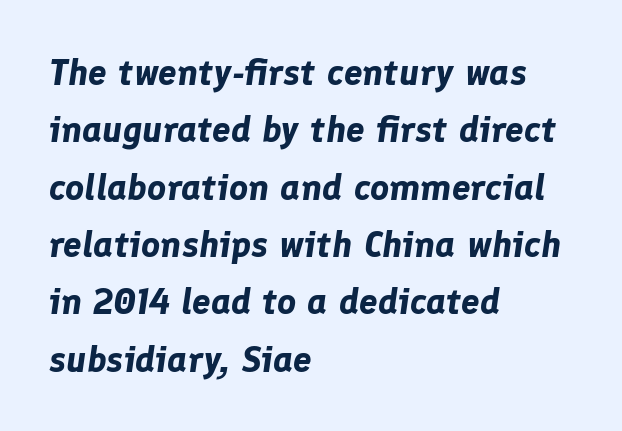
The image shows 37 px bold type, italic (leaning right); set left-aligned, normal line spacing (1.55x), normal letter spacing, not underlined; low stroke contrast and a medium x-height.
